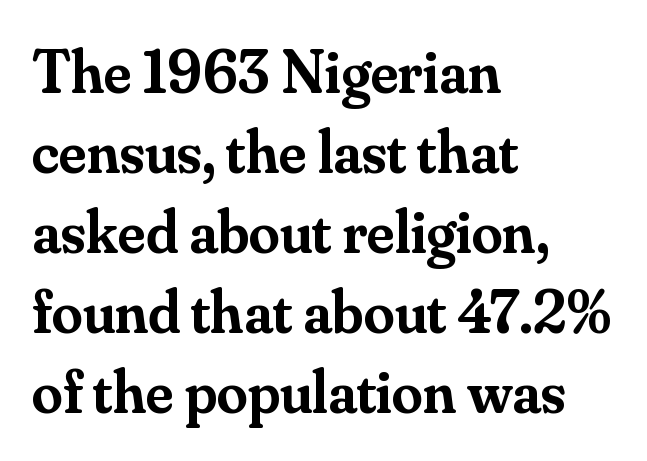
Q: Is the text bold? A: Semi-bold.
Q: Is the text italic (slanted)? A: No, it is upright.
Q: Is the typeface a serif or a sans-serif typeface? A: Serif.
Q: Is the text underlined? A: No.
Q: How is the paragraph aligned? A: Left-aligned.
Q: Is the spacing between letters normal or unusually wide? A: Normal.
Q: Is the spacing between lines tight, normal or loose? A: Normal.
Q: Width (condensed, normal, or wide)? A: Normal.
Q: Stroke contrast? A: Medium.
Q: x-height? A: Small.
Q: Monospaced? A: No.
